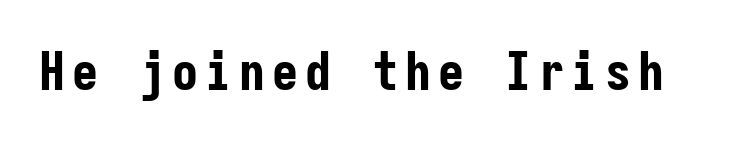
The image shows 52 px bold, condensed sans-serif type, upright, monospaced; set not underlined; low stroke contrast and a medium x-height.
